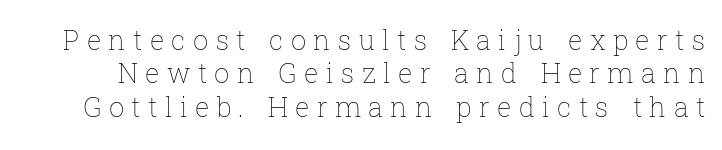
The image shows 27 px text type, upright; set line spacing 1.24x, unusually wide letter spacing (+0.27 em), not underlined.
